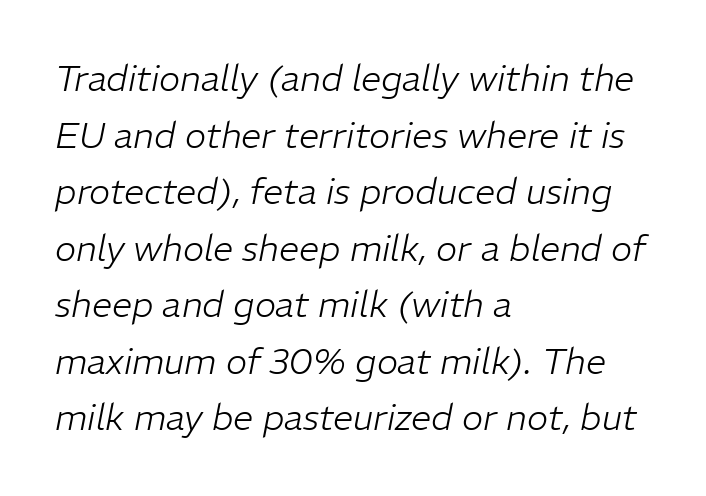
Q: Is the text bold? A: No.
Q: Is the text italic (slanted)? A: Yes, it leans right by about 11 degrees.
Q: Is the text underlined? A: No.
Q: How is the paragraph aligned? A: Left-aligned.
Q: Is the spacing between letters normal or unusually wide? A: Normal.
Q: Is the spacing between lines tight, normal or loose? A: Normal.
Q: Width (condensed, normal, or wide)? A: Normal.
Q: Stroke contrast? A: Low.
Q: x-height? A: Medium.
Q: Monospaced? A: No.
